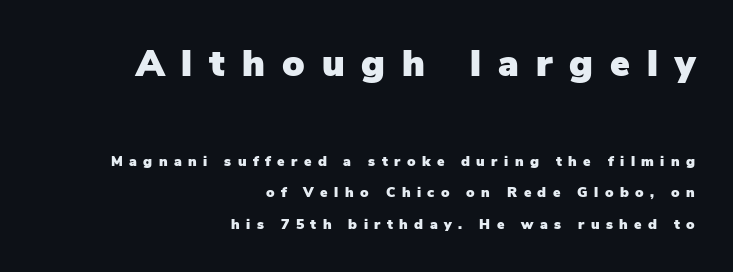
The image shows 37 px sans-serif type, upright; set right-aligned, loose line spacing (2.25x), unusually wide letter spacing (+0.46 em), not underlined; the first (top) block is 2.64x larger; low stroke contrast and a medium x-height.
